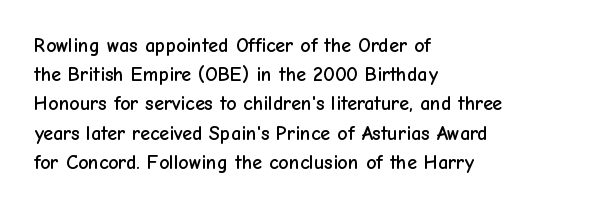
{"italic": "no", "underline": "no", "align": "left", "line_spacing": "normal", "line_spacing_ratio": 1.46, "letter_spacing": "normal", "letter_spacing_em": 0.0, "glyph_px": 20}
